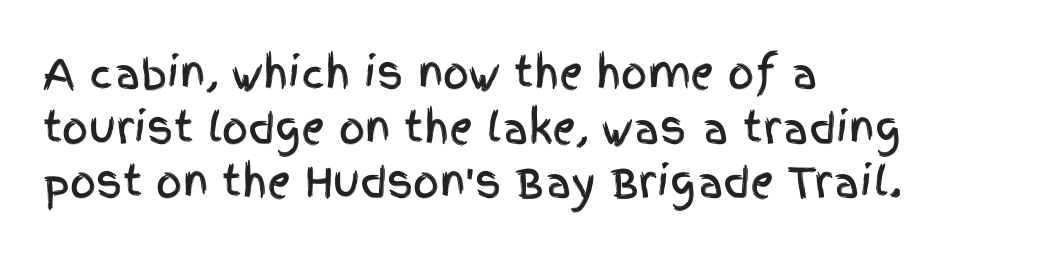
Spacing verdict: proportional, widths tailored to each character. Interline gaps are of average width in this sample. Each letter's strokes conclude bluntly, with no projecting serifs. When letters stand straight like this, we call the style roman or upright. Underlining? Definitely not there. No extra tracking has been applied to these lines.
